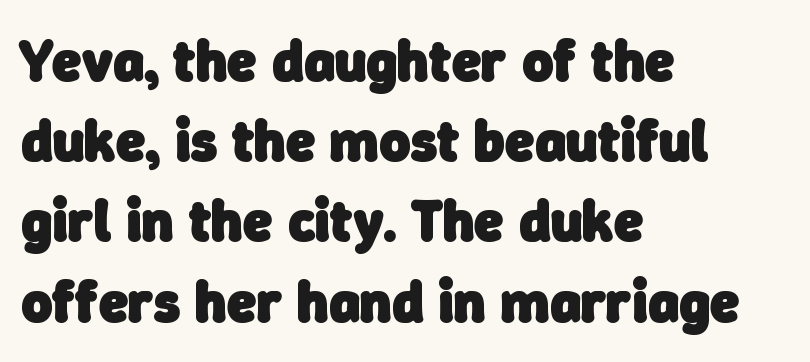
The image shows 59 px heavy sans-serif type; set left-aligned, normal line spacing (1.36x), normal letter spacing, not underlined; low stroke contrast and a medium x-height.
